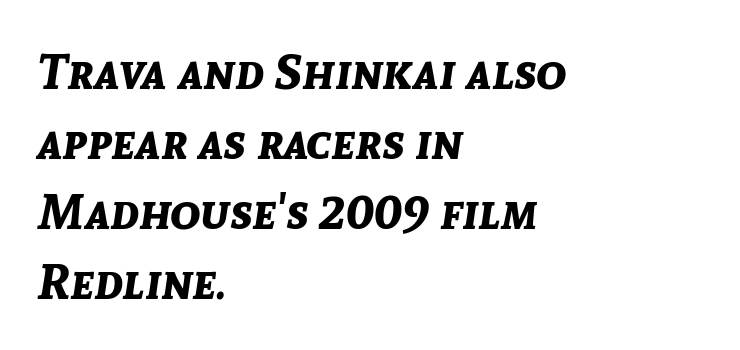
Q: Is the text bold? A: Yes.
Q: Is the text italic (slanted)? A: Yes, it leans right by about 8 degrees.
Q: Is the text underlined? A: No.
Q: How is the paragraph aligned? A: Left-aligned.
Q: Is the spacing between letters normal or unusually wide? A: Normal.
Q: Is the spacing between lines tight, normal or loose? A: Normal.
Q: Width (condensed, normal, or wide)? A: Normal.
Q: Stroke contrast? A: Low.
Q: x-height? A: Medium.
Q: Monospaced? A: No.
